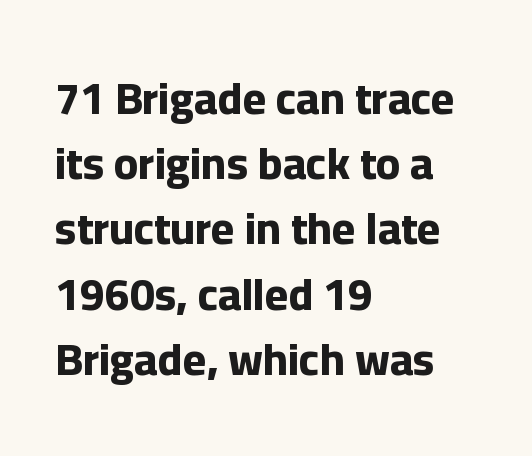
This sample uses an upright cut, with every glyph sitting square on the baseline. Honestly, the row spacing looks completely unremarkable. The line texture is even and compact thanks to regular tracking. This sample uses a sans-serif face.
